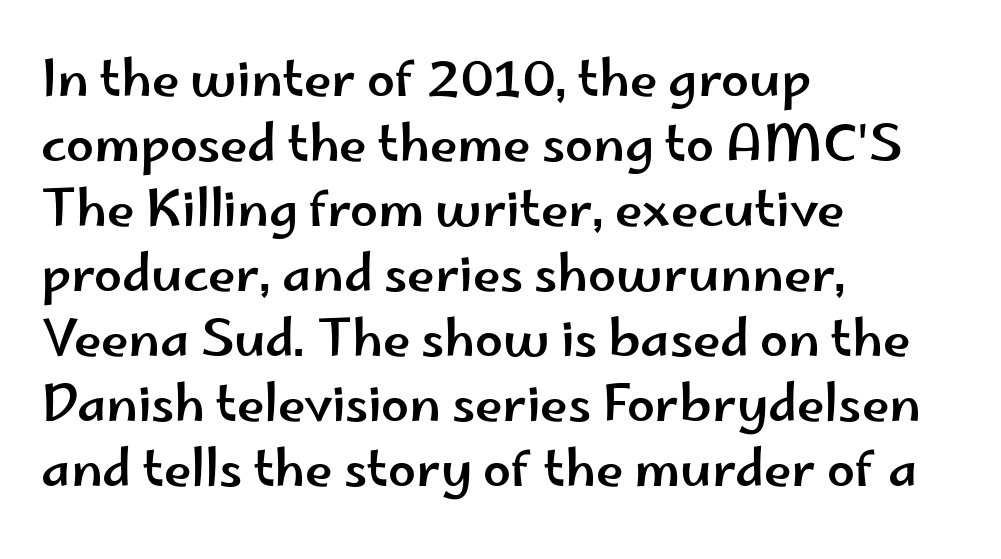
The image shows 50 px wide sans-serif type, upright; set left-aligned, normal line spacing (1.3x), normal letter spacing, not underlined; low stroke contrast and a small x-height.
